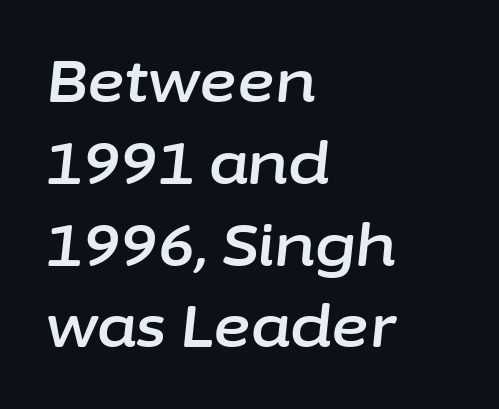
The image shows 58 px text type, italic (leaning right); set left-aligned, normal line spacing (1.41x), normal letter spacing, not underlined; low stroke contrast and a medium x-height.
